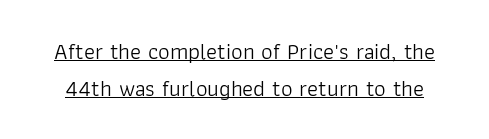
The image shows 23 px text type, upright; set normal line spacing (1.6x), normal letter spacing, underlined.
